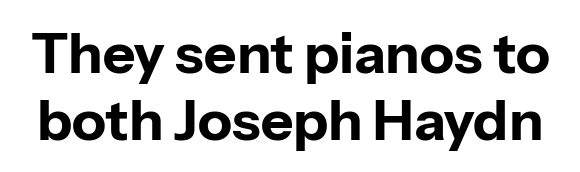
The image shows 56 px bold sans-serif type, upright; set line spacing 1.19x, normal letter spacing, not underlined; low stroke contrast and a medium x-height.
